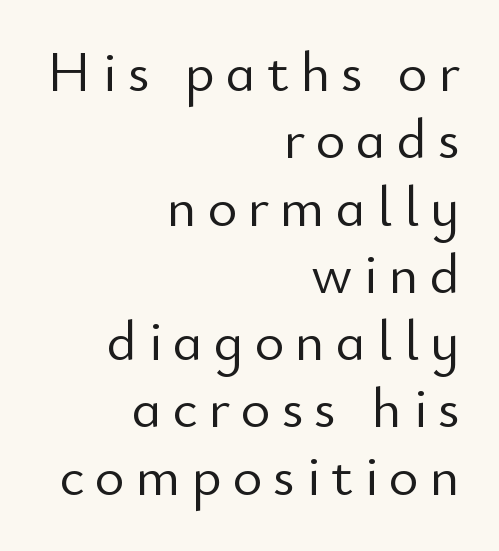
Q: Is the text bold? A: No.
Q: Is the text italic (slanted)? A: No, it is upright.
Q: Is the typeface a serif or a sans-serif typeface? A: Sans-serif.
Q: Is the text underlined? A: No.
Q: How is the paragraph aligned? A: Right-aligned.
Q: Width (condensed, normal, or wide)? A: Normal.
Q: Stroke contrast? A: Low.
Q: x-height? A: Small.
Q: Monospaced? A: No.
